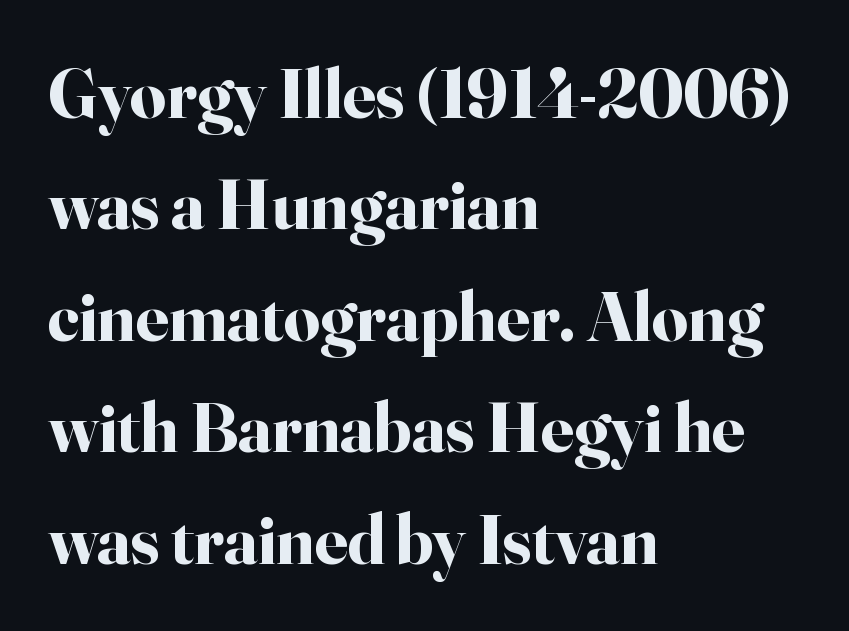
The image shows 71 px bold serif type, upright; set left-aligned, normal line spacing (1.57x), normal letter spacing, not underlined; high stroke contrast and a small x-height.
